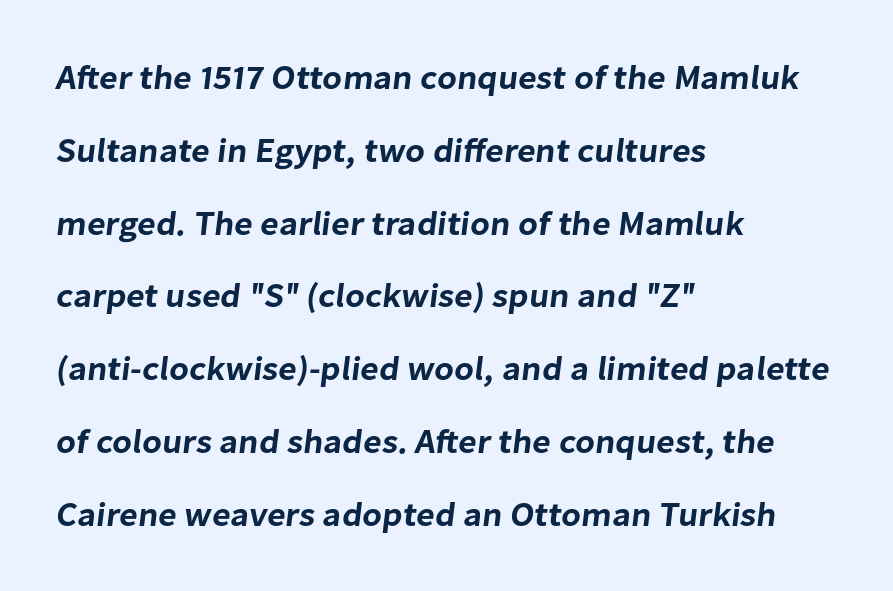
{"serif": "no", "width": "normal", "stroke_contrast": "low", "x_height": "medium", "monospaced": "no", "underline": "no", "align": "left", "line_spacing": "loose", "line_spacing_ratio": 2.14, "letter_spacing": "normal", "letter_spacing_em": 0.0, "glyph_px": 34}
